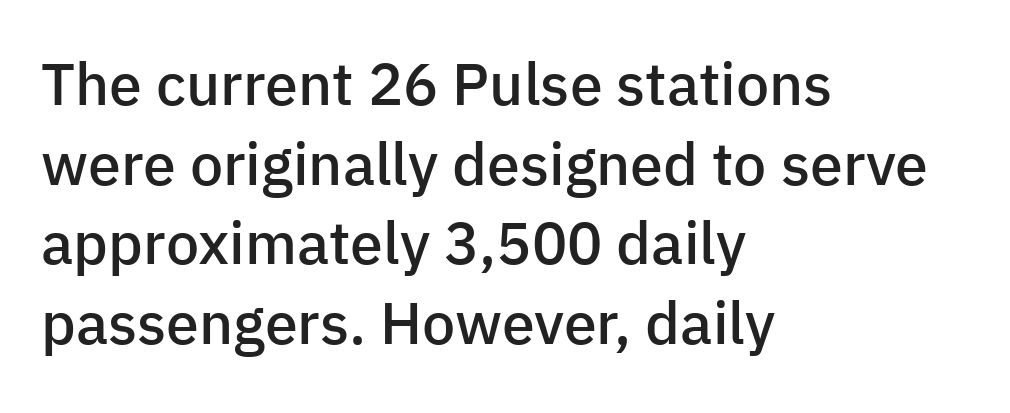
Default kerning and tracking; the words read as compact shapes. Notice the strokes are somewhat thickened but not fully heavy: this is a semibold. Looks like regular typesetting: each glyph gets only the width it needs. All the whitespace from short lines collects on the right. Notice how descenders clear the ascenders below comfortably — that's standard leading. Quick note: underline off.
